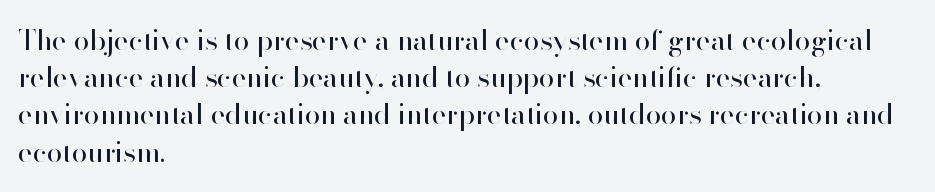
{"serif": "no", "italic": "no", "bold": "no", "weight": "regular", "width": "normal", "stroke_contrast": "high", "x_height": "small", "monospaced": "no", "underline": "no", "align": "left", "line_spacing": "normal", "line_spacing_ratio": 1.33, "letter_spacing": "normal", "letter_spacing_em": 0.0, "glyph_px": 28}
